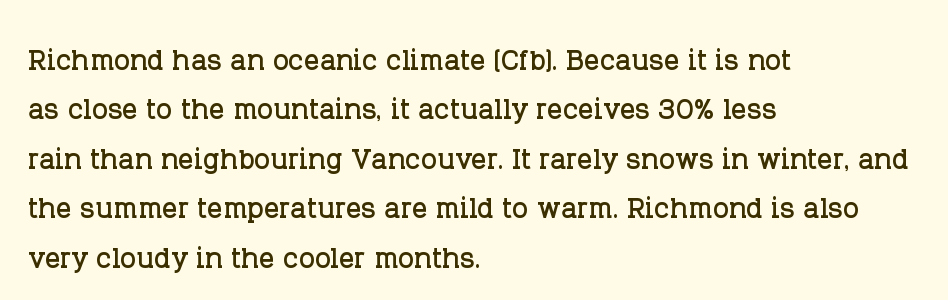
If you measured baseline to baseline, you'd find a middling distance. The lines in this sample share a left origin and differ only in where they stop. Each letter keeps its own natural width here, so spacing adapts to shape. The face used here is seriffed, in the tradition of book romans. These lines were composed using upright roman letters.
